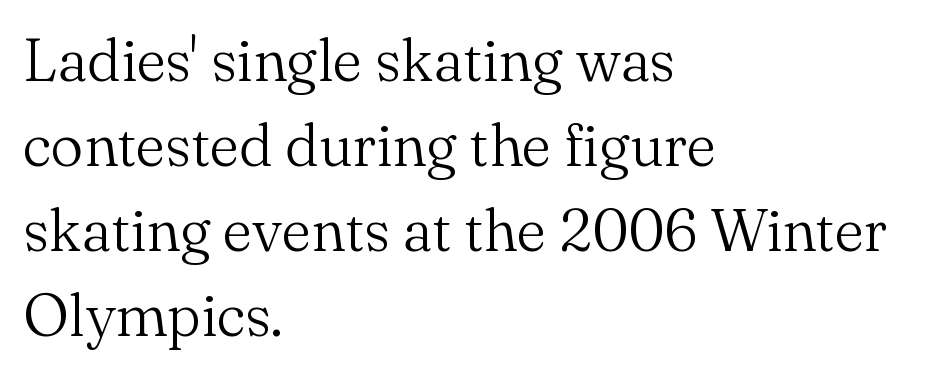
The image shows 59 px light serif type, upright; set left-aligned, normal line spacing (1.44x), normal letter spacing, not underlined; medium stroke contrast and a small x-height.
